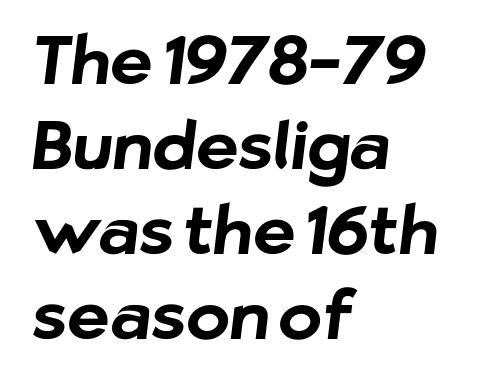
Q: Is the text bold? A: Yes.
Q: Is the typeface a serif or a sans-serif typeface? A: Sans-serif.
Q: Is the text underlined? A: No.
Q: How is the paragraph aligned? A: Left-aligned.
Q: Is the spacing between letters normal or unusually wide? A: Normal.
Q: Is the spacing between lines tight, normal or loose? A: Normal.
Q: Width (condensed, normal, or wide)? A: Normal.
Q: Stroke contrast? A: Low.
Q: x-height? A: Medium.
Q: Monospaced? A: No.
